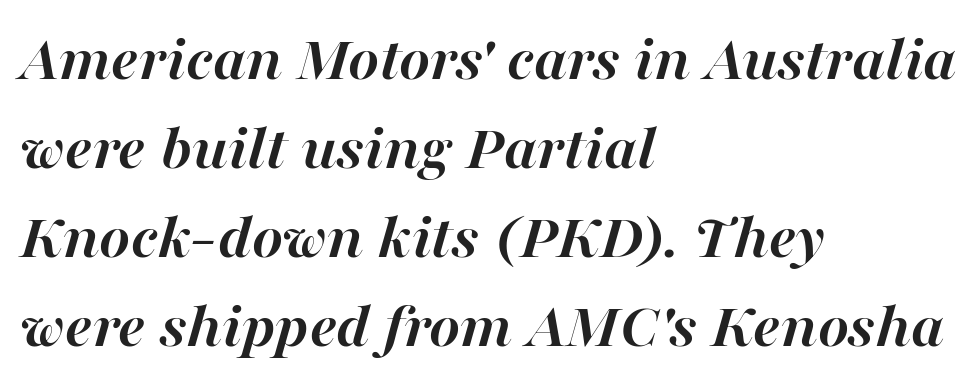
There is no visible air inserted between adjacent glyphs. Just letters on the line, the space beneath them empty. All the whitespace from short lines collects on the right. Is the type slanted? Yes — the strokes lean at a clear angle. Evenly set lines give the paragraph a standard silhouette.
